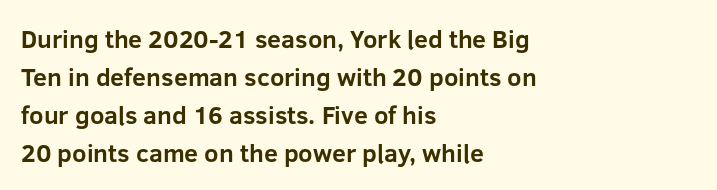
{"italic": "no", "bold": "yes", "underline": "no", "align": "left", "line_spacing": "normal", "line_spacing_ratio": 1.52, "letter_spacing": "normal", "letter_spacing_em": 0.0, "glyph_px": 25}
